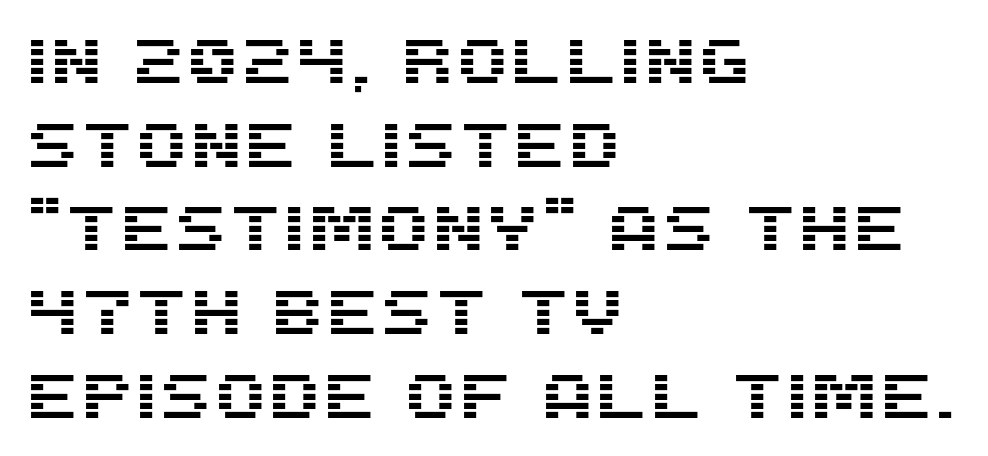
You could not count columns in this text — the font is proportionally spaced. Does the copy run flush right? No — it runs flush left. Does the lettering tilt? It doesn't — this is upright. The letters carry no serifs — their stems end cleanly without finishing strokes.
